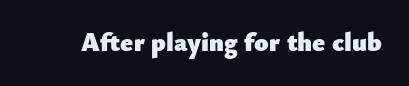
Q: Is the text bold? A: Yes.
Q: Is the text italic (slanted)? A: No, it is upright.
Q: Is the text underlined? A: No.
Q: Is the spacing between letters normal or unusually wide? A: Normal.
